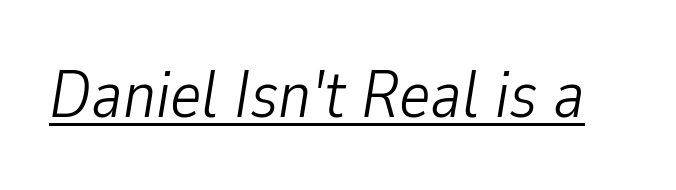
{"italic": "yes", "lean": "right", "slant_degrees": 9, "bold": "no", "weight": "light", "width": "condensed", "stroke_contrast": "low", "x_height": "medium", "monospaced": "no", "underline": "yes", "letter_spacing": "normal", "letter_spacing_em": 0.0, "glyph_px": 67}
